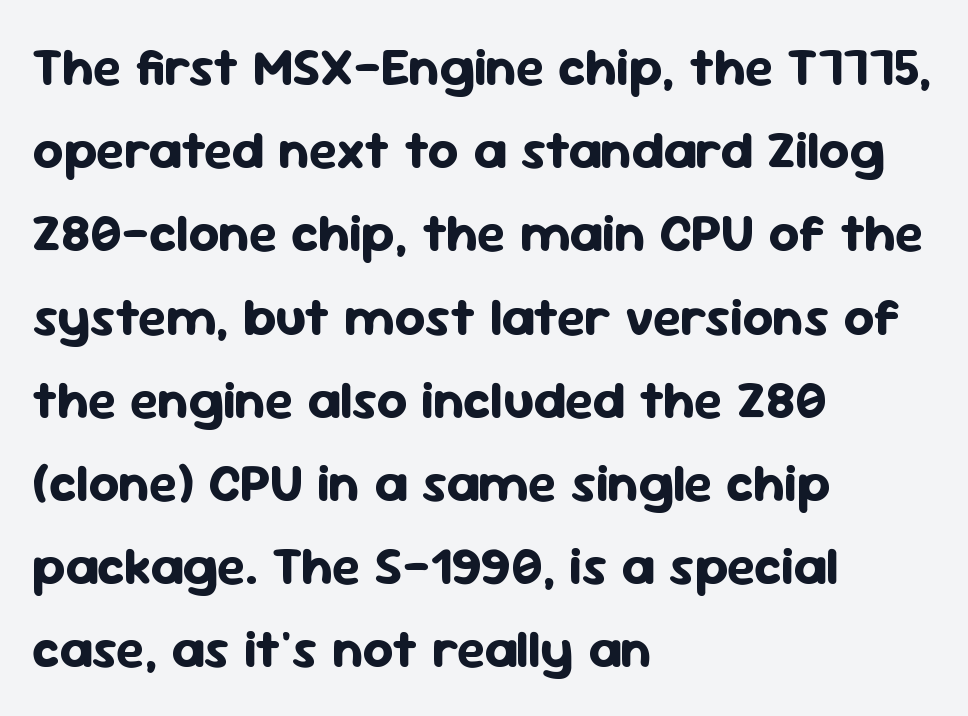
{"serif": "no", "italic": "no", "bold": "yes", "weight": "bold", "width": "normal", "stroke_contrast": "low", "x_height": "medium", "monospaced": "no", "underline": "no", "align": "left", "line_spacing": "normal", "line_spacing_ratio": 1.57, "letter_spacing": "normal", "letter_spacing_em": 0.0, "glyph_px": 53}
